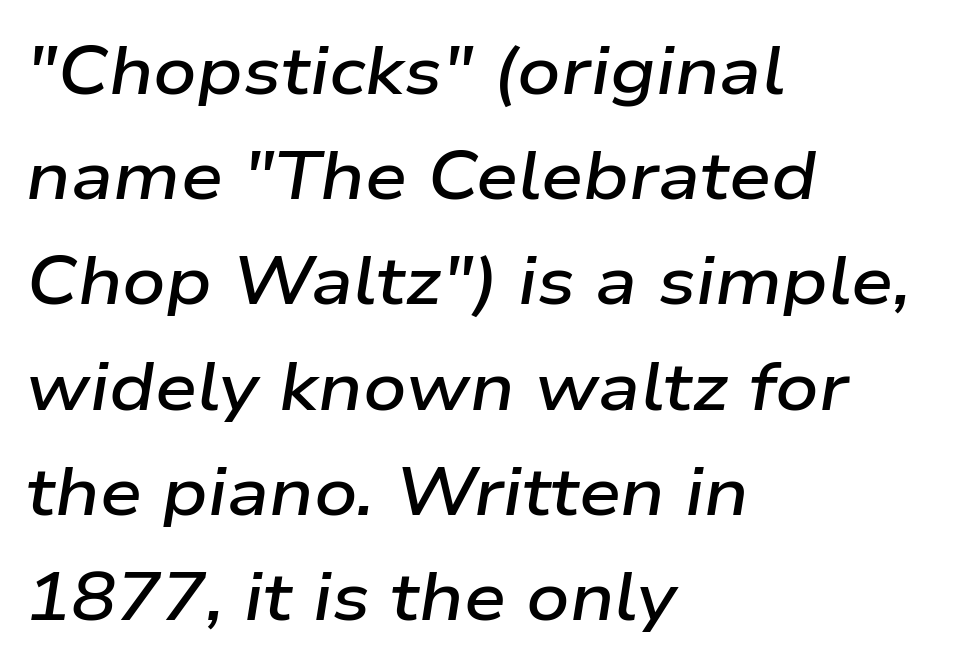
Q: Is the text bold? A: Semi-bold.
Q: Is the text italic (slanted)? A: Yes, it leans right by about 9 degrees.
Q: Is the text underlined? A: No.
Q: How is the paragraph aligned? A: Left-aligned.
Q: Is the spacing between letters normal or unusually wide? A: Normal.
Q: Is the spacing between lines tight, normal or loose? A: Normal.
Q: Width (condensed, normal, or wide)? A: Wide.
Q: Stroke contrast? A: Low.
Q: x-height? A: Medium.
Q: Monospaced? A: No.
